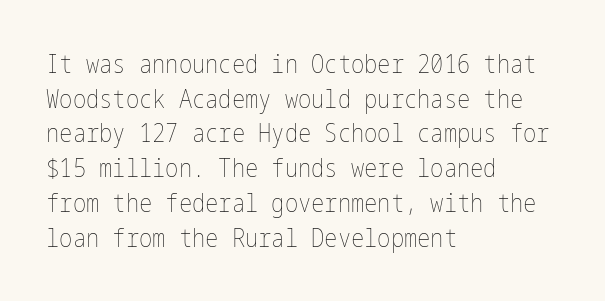
Q: Is the text bold? A: No.
Q: Is the text italic (slanted)? A: No, it is upright.
Q: Is the text underlined? A: No.
Q: How is the paragraph aligned? A: Left-aligned.
Q: Is the spacing between letters normal or unusually wide? A: Normal.
Q: Is the spacing between lines tight, normal or loose? A: Normal.
